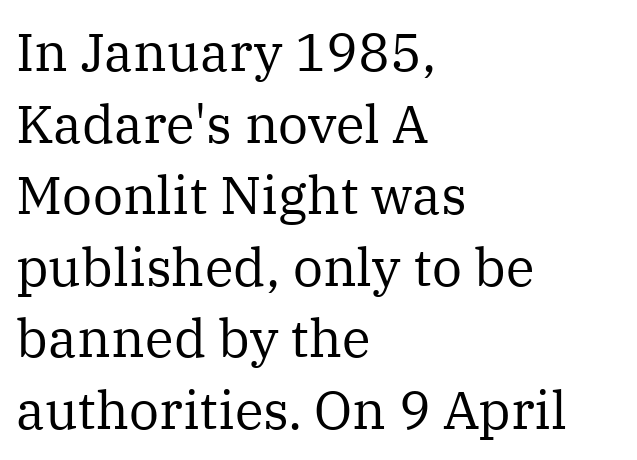
Q: Is the text bold? A: No.
Q: Is the text italic (slanted)? A: No, it is upright.
Q: Is the typeface a serif or a sans-serif typeface? A: Serif.
Q: Is the text underlined? A: No.
Q: How is the paragraph aligned? A: Left-aligned.
Q: Is the spacing between letters normal or unusually wide? A: Normal.
Q: Is the spacing between lines tight, normal or loose? A: Normal.
Q: Width (condensed, normal, or wide)? A: Normal.
Q: Stroke contrast? A: Medium.
Q: x-height? A: Medium.
Q: Monospaced? A: No.
